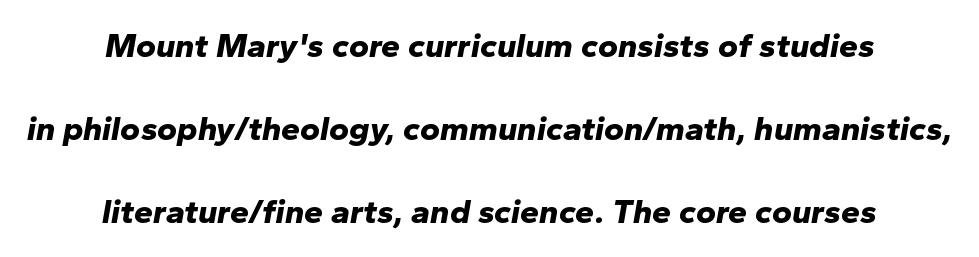
Q: Is the text bold? A: Yes.
Q: Is the text italic (slanted)? A: Yes, it leans right by about 10 degrees.
Q: Is the text underlined? A: No.
Q: How is the paragraph aligned? A: Centered.
Q: Is the spacing between letters normal or unusually wide? A: Normal.
Q: Is the spacing between lines tight, normal or loose? A: Loose.
Q: Width (condensed, normal, or wide)? A: Normal.
Q: Stroke contrast? A: Low.
Q: x-height? A: Medium.
Q: Monospaced? A: No.
